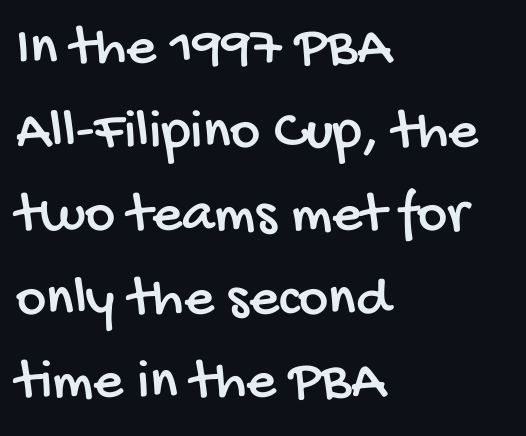
{"serif": "no", "width": "condensed", "stroke_contrast": "low", "x_height": "large", "monospaced": "no", "underline": "no", "align": "left", "line_spacing": "normal", "line_spacing_ratio": 1.44, "letter_spacing": "normal", "letter_spacing_em": 0.0, "glyph_px": 58}
